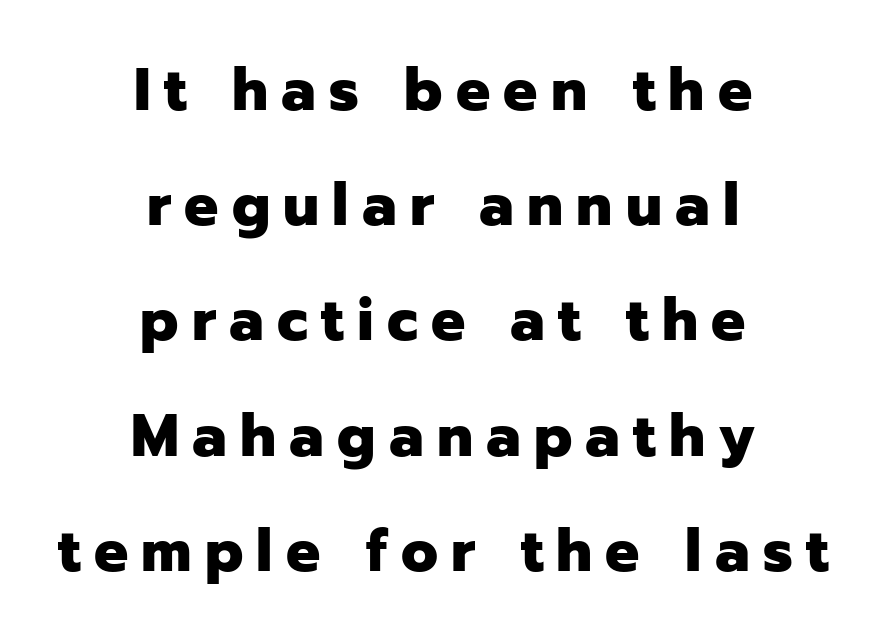
{"serif": "no", "italic": "no", "bold": "yes", "weight": "heavy", "width": "normal", "stroke_contrast": "low", "x_height": "medium", "monospaced": "no", "underline": "no", "align": "center", "line_spacing": "loose", "line_spacing_ratio": 1.92, "letter_spacing": "wide", "letter_spacing_em": 0.22, "glyph_px": 60}
